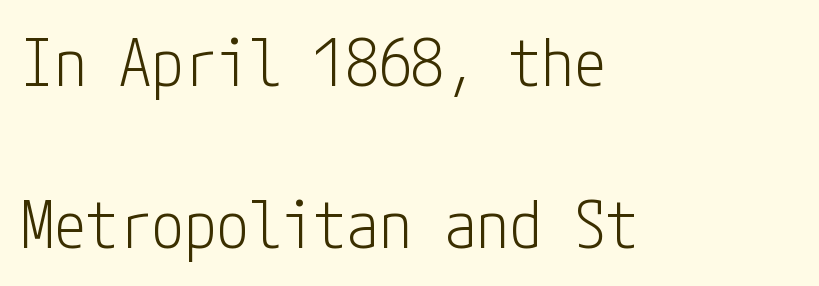
Q: Is the text bold? A: No.
Q: Is the text italic (slanted)? A: No, it is upright.
Q: Is the typeface a serif or a sans-serif typeface? A: Sans-serif.
Q: Is the text underlined? A: No.
Q: How is the paragraph aligned? A: Left-aligned.
Q: Is the spacing between letters normal or unusually wide? A: Normal.
Q: Is the spacing between lines tight, normal or loose? A: Loose.
Q: Width (condensed, normal, or wide)? A: Condensed.
Q: Stroke contrast? A: Low.
Q: x-height? A: Medium.
